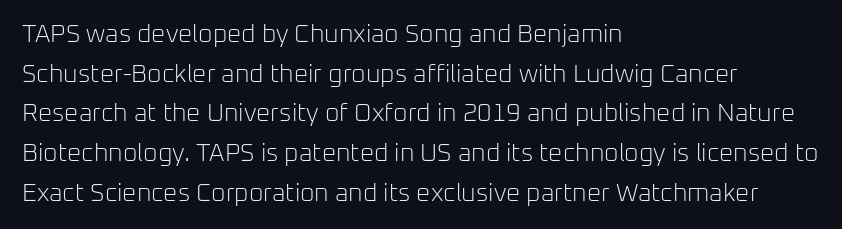
No italicization has been applied; the sample stays upright. Which margin do the lines hug? The left one — the right edge is uneven. Interline gaps are of average width in this sample. Descender tails drop into unmarked territory.
